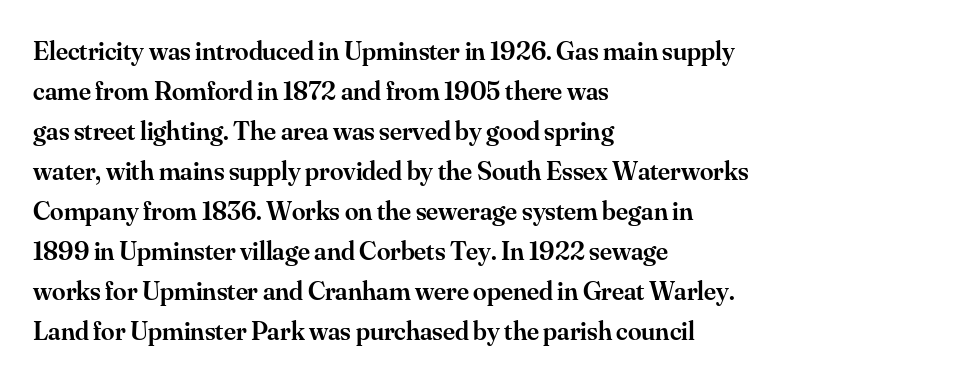
Type without underlining. The passage shown stacks its lines at a standard gap. This rendering uses left alignment, leaving the right contour irregular. Here the glyphs are tracked normally, forming tight word shapes.
